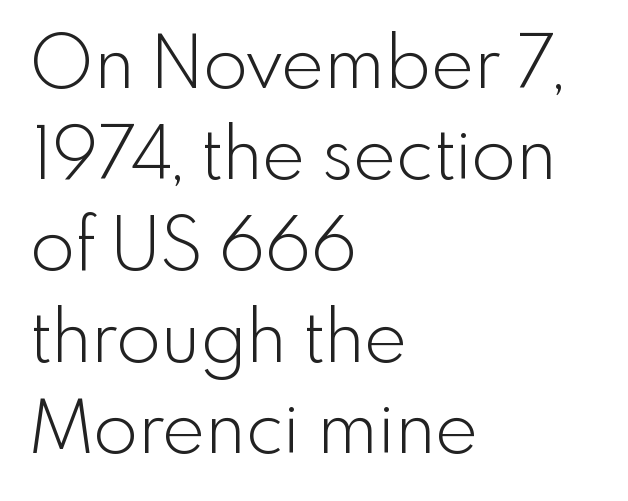
A light-to-regular cut is what we see here. Check where the strokes stop: nothing finishes them off — pure sans. The font's upright variant was chosen for this text. The words here are not underlined. Alignment: flush left. The passage shown is typed in a proportional face where columns would drift.
